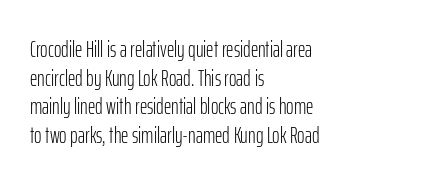
Q: Is the text bold? A: No.
Q: Is the text italic (slanted)? A: No, it is upright.
Q: Is the text underlined? A: No.
Q: How is the paragraph aligned? A: Left-aligned.
Q: Is the spacing between letters normal or unusually wide? A: Normal.
Q: Is the spacing between lines tight, normal or loose? A: Normal.
